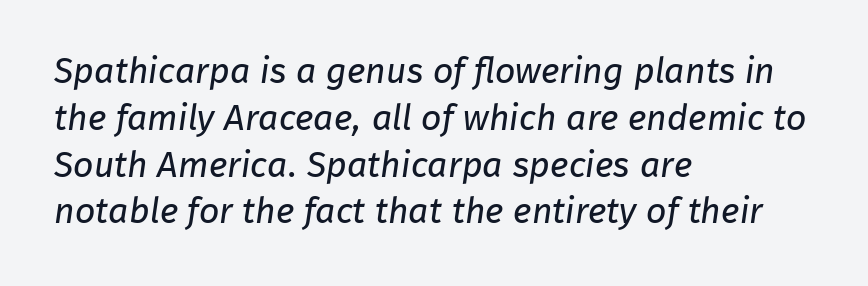
{"serif": "no", "bold": "no", "weight": "regular", "width": "normal", "stroke_contrast": "low", "x_height": "medium", "monospaced": "no", "underline": "no", "align": "left", "line_spacing": "normal", "line_spacing_ratio": 1.3, "letter_spacing": "normal", "letter_spacing_em": 0.0, "glyph_px": 36}
